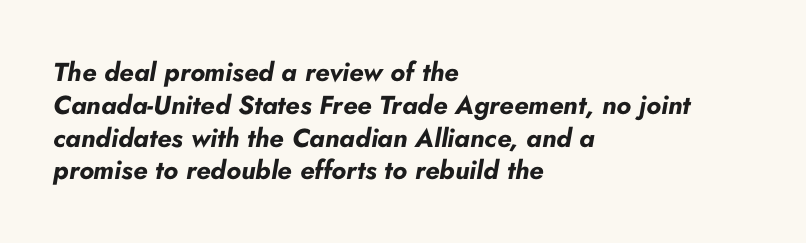
The image shows 26 px bold type, italic (leaning right); set left-aligned, normal line spacing (1.26x), normal letter spacing, not underlined.
